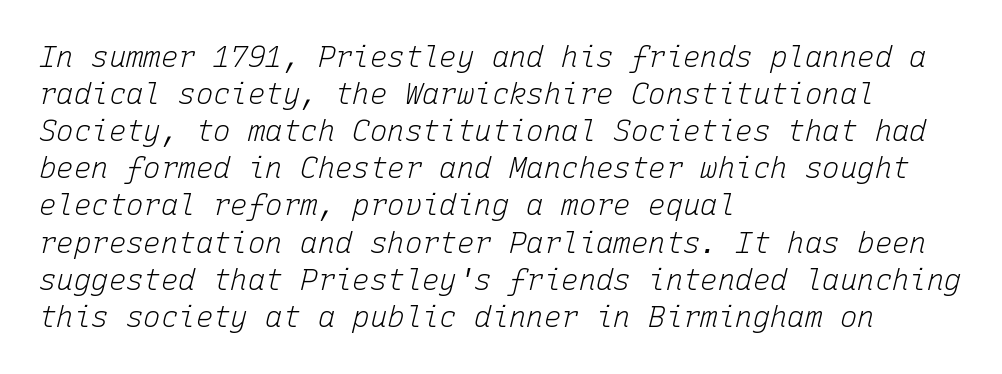
Yep, that's italic — everything's leaning. The ragged edge is on the right, which tells us the setting is flush left. No extra ink here — the face is not bold. You could call the tracking neutral — neither tight nor loose. Quick note: underline off.
